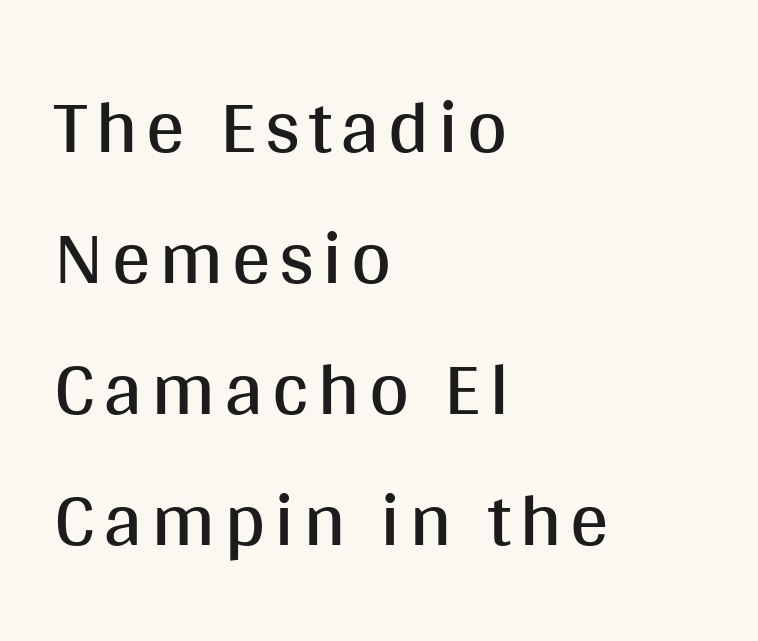
Q: Is the text bold? A: No.
Q: Is the text italic (slanted)? A: No, it is upright.
Q: Is the typeface a serif or a sans-serif typeface? A: Sans-serif.
Q: Is the text underlined? A: No.
Q: How is the paragraph aligned? A: Left-aligned.
Q: Is the spacing between lines tight, normal or loose? A: Normal.
Q: Width (condensed, normal, or wide)? A: Normal.
Q: Stroke contrast? A: Medium.
Q: x-height? A: Large.
Q: Monospaced? A: No.
